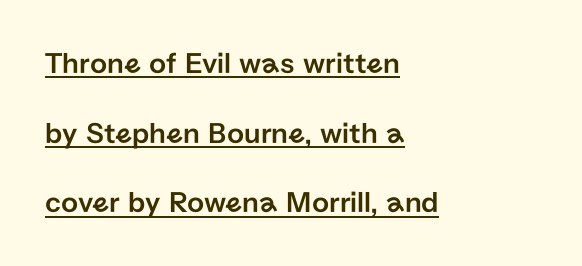
The image shows 30 px sans-serif type, upright; set left-aligned, loose line spacing (2.32x), normal letter spacing, underlined; low stroke contrast and a medium x-height.
